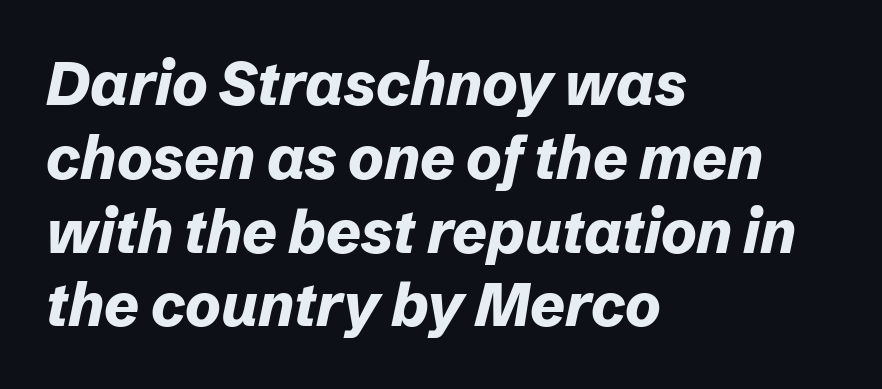
The baseline area is clear. A typesetter would mark this as italic. The letters advance in unequal steps, a hallmark of proportional type. No extra tracking has been applied to these lines.
